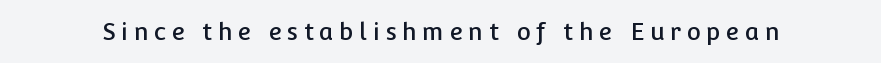
The image shows 24 px text type, upright; set unusually wide letter spacing (+0.23 em), not underlined.
